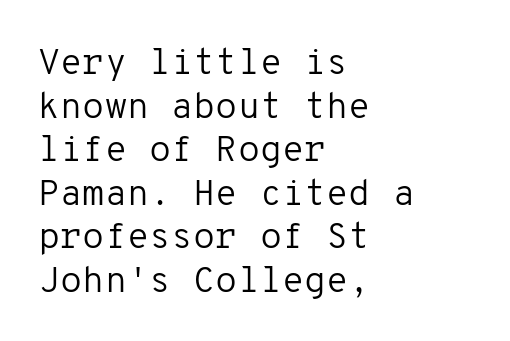
The image shows 36 px regular-weight sans-serif type, upright, monospaced; set left-aligned, line spacing 1.21x, normal letter spacing, not underlined; low stroke contrast and a medium x-height.
